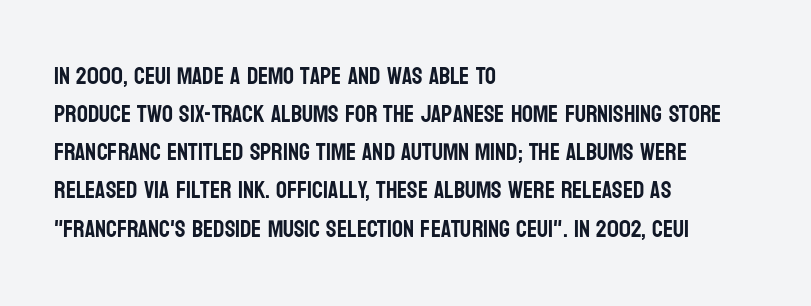
Q: Is the text italic (slanted)? A: No, it is upright.
Q: Is the text underlined? A: No.
Q: How is the paragraph aligned? A: Left-aligned.
Q: Is the spacing between letters normal or unusually wide? A: Normal.
Q: Is the spacing between lines tight, normal or loose? A: Normal.
